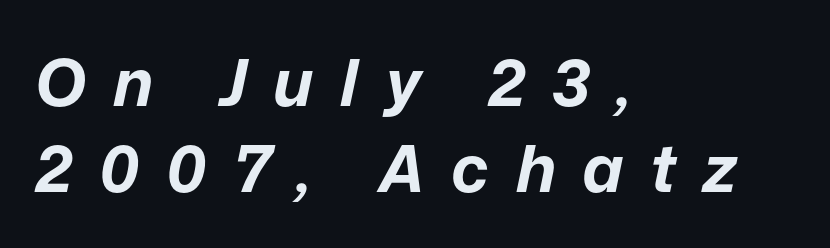
Q: Is the text bold? A: Yes.
Q: Is the text italic (slanted)? A: Yes, it leans right by about 12 degrees.
Q: Is the text underlined? A: No.
Q: How is the paragraph aligned? A: Left-aligned.
Q: Is the spacing between letters normal or unusually wide? A: Unusually wide.
Q: Is the spacing between lines tight, normal or loose? A: Normal.
Q: Width (condensed, normal, or wide)? A: Normal.
Q: Stroke contrast? A: Low.
Q: x-height? A: Medium.
Q: Monospaced? A: No.
